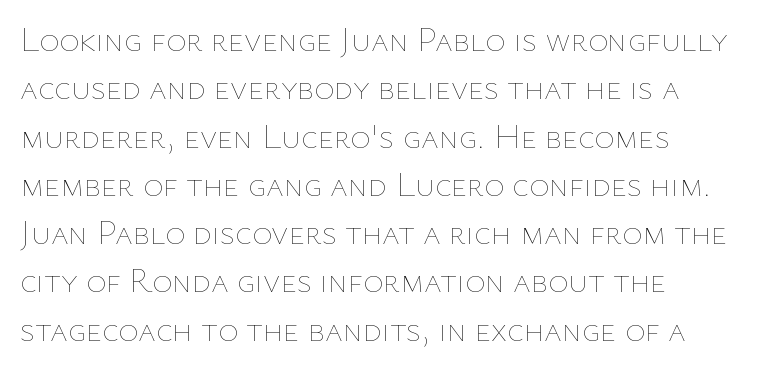
Q: Is the text bold? A: No.
Q: Is the text italic (slanted)? A: No, it is upright.
Q: Is the text underlined? A: No.
Q: How is the paragraph aligned? A: Left-aligned.
Q: Is the spacing between letters normal or unusually wide? A: Normal.
Q: Is the spacing between lines tight, normal or loose? A: Normal.
Q: Width (condensed, normal, or wide)? A: Normal.
Q: Stroke contrast? A: Low.
Q: x-height? A: Medium.
Q: Monospaced? A: No.
